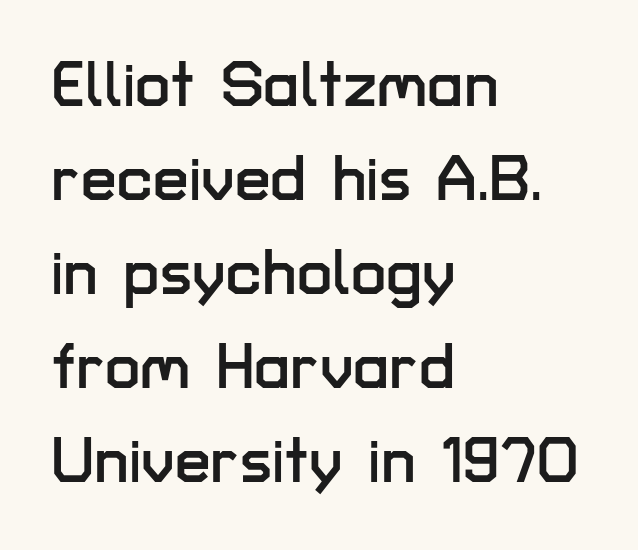
The image shows 64 px sans-serif type, upright; set left-aligned, normal line spacing (1.47x), normal letter spacing, not underlined; low stroke contrast and a medium x-height.
